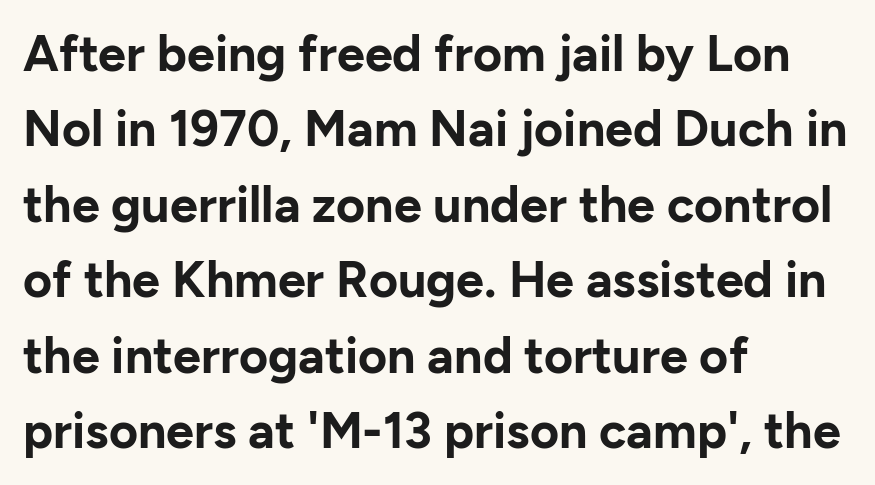
The image shows 50 px bold sans-serif type, upright; set left-aligned, normal line spacing (1.51x), normal letter spacing, not underlined; low stroke contrast and a medium x-height.
